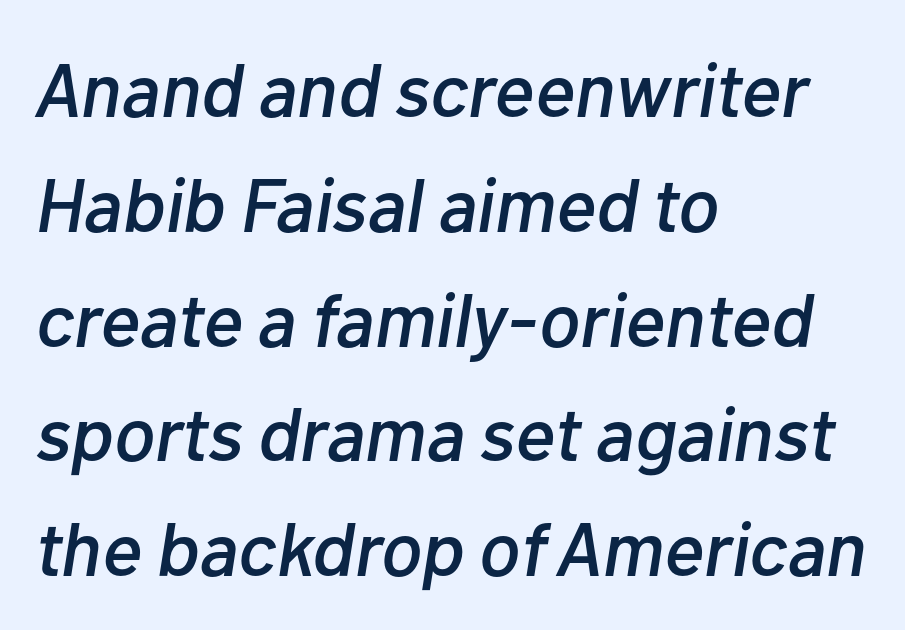
The image shows 76 px text type, italic (leaning right); set left-aligned, normal line spacing (1.51x), normal letter spacing, not underlined; low stroke contrast and a medium x-height.
